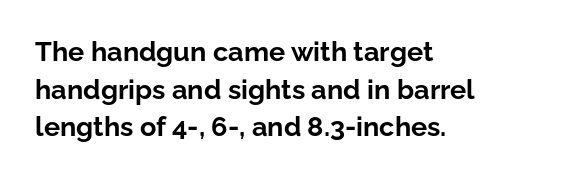
Its strokes are broad and dark, the hallmark of bold type. The letterforms sit shoulder to shoulder at normal distance. Horizontal alignment here is leftward, the default for most running prose. Each new line begins a customary step beneath the previous one. Has an underline been added? It has not. Characters remain perfectly vertical along every line.
